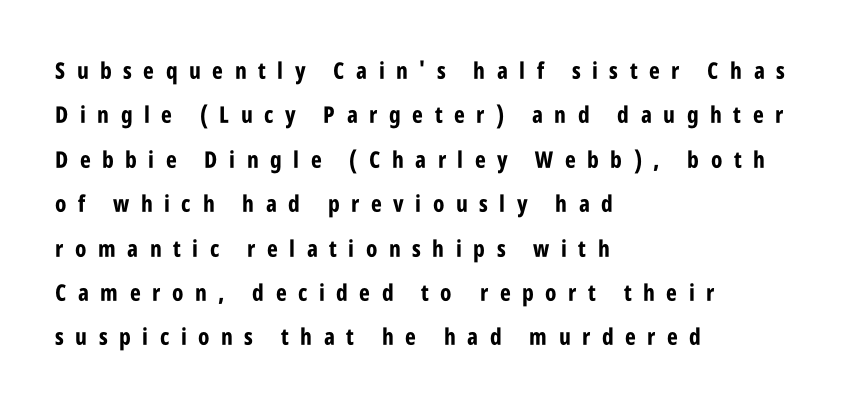
{"italic": "no", "bold": "yes", "underline": "no", "align": "left", "line_spacing": "loose", "line_spacing_ratio": 1.93, "letter_spacing": "wide", "letter_spacing_em": 0.5, "glyph_px": 23}
